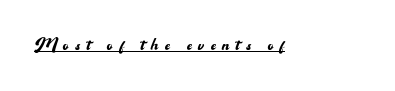
You could only call the tracking loose — the letters float apart. Weight: regular or lighter. Does a line run under the words? Yes, clearly.
